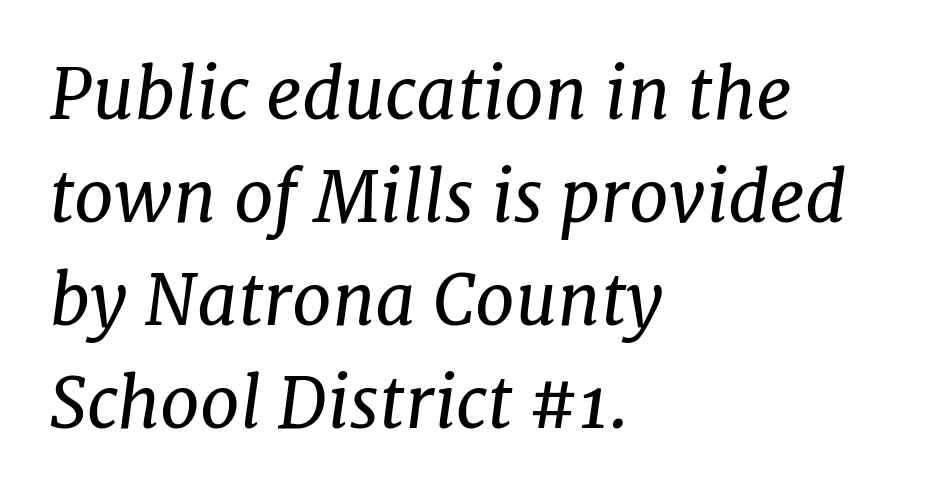
Q: Is the text bold? A: No.
Q: Is the text italic (slanted)? A: Yes, it leans right by about 7 degrees.
Q: Is the typeface a serif or a sans-serif typeface? A: Serif.
Q: Is the text underlined? A: No.
Q: How is the paragraph aligned? A: Left-aligned.
Q: Is the spacing between letters normal or unusually wide? A: Normal.
Q: Is the spacing between lines tight, normal or loose? A: Normal.
Q: Width (condensed, normal, or wide)? A: Normal.
Q: Stroke contrast? A: Low.
Q: x-height? A: Medium.
Q: Monospaced? A: No.
